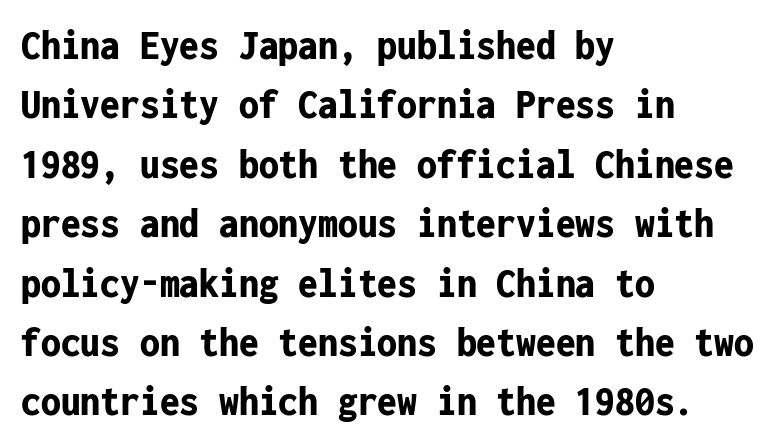
{"serif": "no", "italic": "no", "bold": "yes", "weight": "bold", "width": "condensed", "stroke_contrast": "low", "x_height": "medium", "monospaced": "yes", "underline": "no", "align": "left", "line_spacing": "normal", "line_spacing_ratio": 1.35, "letter_spacing": "normal", "letter_spacing_em": 0.0, "glyph_px": 44}
